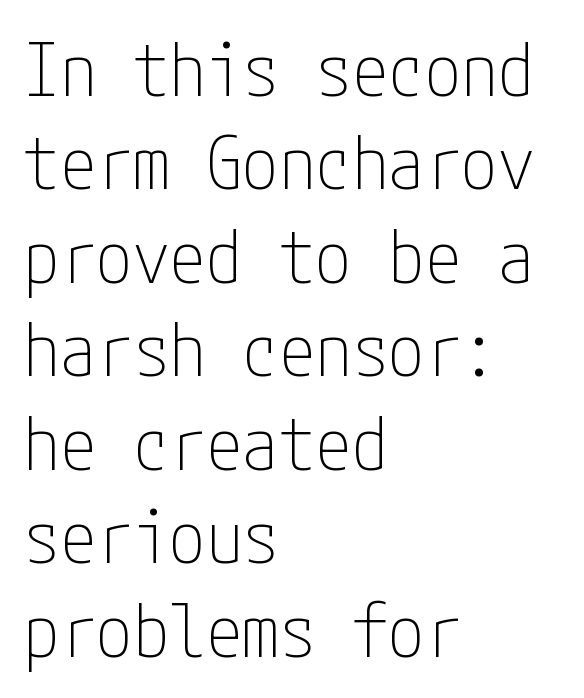
There is no visible air inserted between adjacent glyphs. The typeface has the unassuming heft of standard copy or less. The type sits square on the baseline with zero lean. This rendering employs a face without finishing strokes, i.e., a sans-serif. The paragraph shown leans on its left margin. Each row of text sits above clean, open space.
